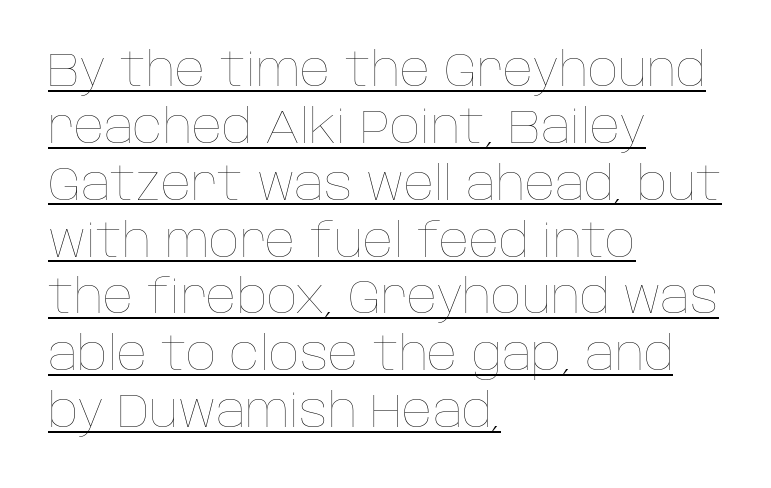
{"italic": "no", "bold": "no", "weight": "thin", "width": "normal", "stroke_contrast": "low", "x_height": "large", "monospaced": "no", "underline": "yes", "align": "left", "line_spacing_ratio": 1.21, "letter_spacing": "normal", "letter_spacing_em": 0.0, "glyph_px": 47}
